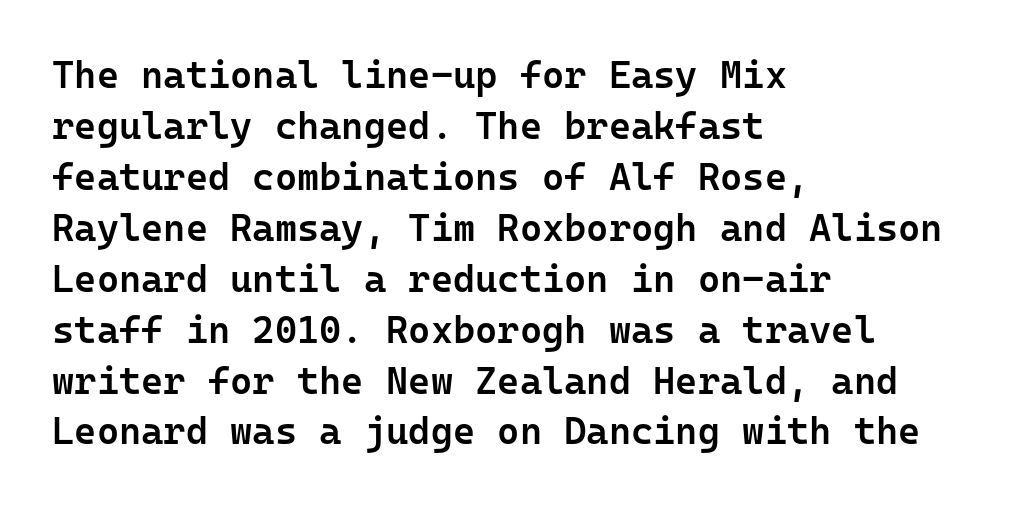
Q: Is the text bold? A: Semi-bold.
Q: Is the text italic (slanted)? A: No, it is upright.
Q: Is the typeface a serif or a sans-serif typeface? A: Sans-serif.
Q: Is the text underlined? A: No.
Q: How is the paragraph aligned? A: Left-aligned.
Q: Is the spacing between letters normal or unusually wide? A: Normal.
Q: Is the spacing between lines tight, normal or loose? A: Normal.
Q: Width (condensed, normal, or wide)? A: Normal.
Q: Stroke contrast? A: Low.
Q: x-height? A: Medium.
Q: Monospaced? A: Yes.
